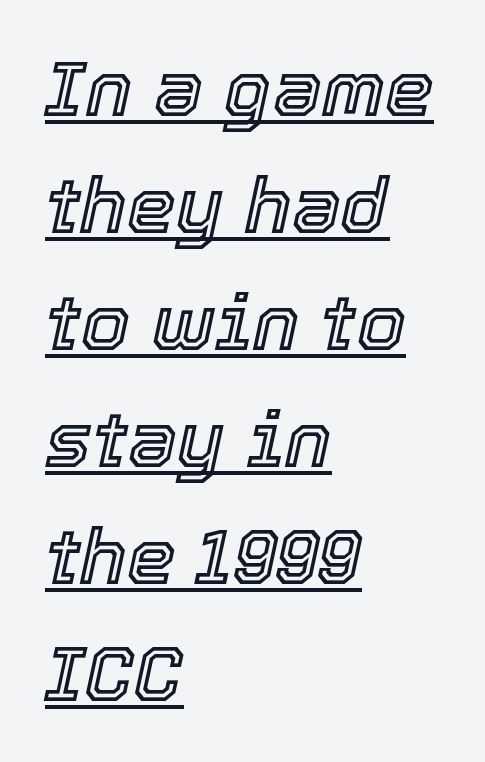
{"italic": "yes", "lean": "right", "slant_degrees": 12, "width": "normal", "x_height": "medium", "monospaced": "no", "underline": "yes", "align": "left", "line_spacing": "normal", "line_spacing_ratio": 1.5, "letter_spacing": "normal", "letter_spacing_em": 0.0, "glyph_px": 78}
